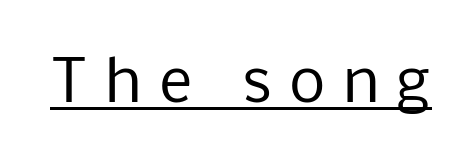
The image shows 58 px regular-weight sans-serif type, upright; set unusually wide letter spacing (+0.31 em), underlined; low stroke contrast and a medium x-height.
